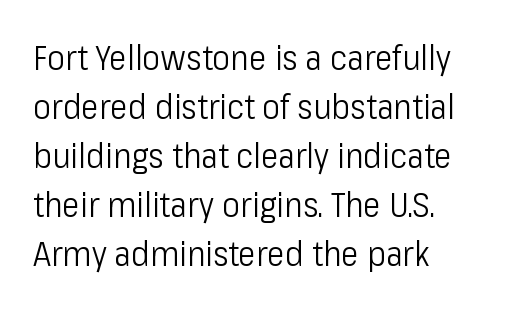
Q: Is the text bold? A: No.
Q: Is the text italic (slanted)? A: No, it is upright.
Q: Is the typeface a serif or a sans-serif typeface? A: Sans-serif.
Q: Is the text underlined? A: No.
Q: How is the paragraph aligned? A: Left-aligned.
Q: Is the spacing between letters normal or unusually wide? A: Normal.
Q: Is the spacing between lines tight, normal or loose? A: Normal.
Q: Width (condensed, normal, or wide)? A: Condensed.
Q: Stroke contrast? A: Low.
Q: x-height? A: Medium.
Q: Monospaced? A: No.
